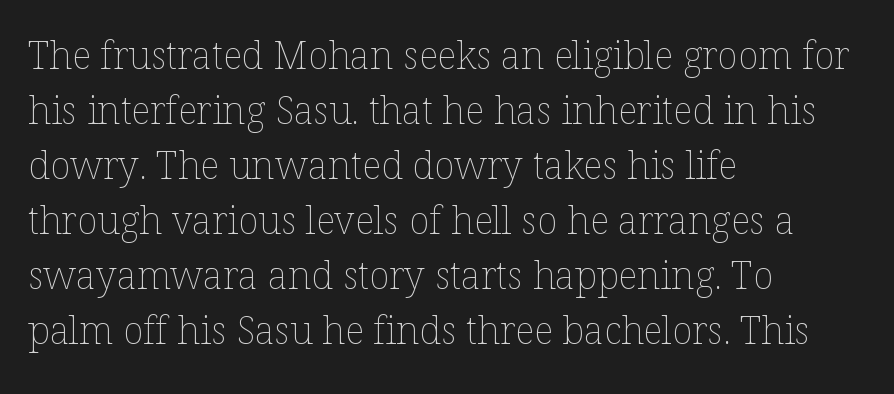
{"italic": "no", "bold": "no", "weight": "thin", "width": "normal", "stroke_contrast": "low", "x_height": "medium", "monospaced": "no", "underline": "no", "align": "left", "line_spacing": "normal", "line_spacing_ratio": 1.45, "letter_spacing": "normal", "letter_spacing_em": 0.0, "glyph_px": 38}
